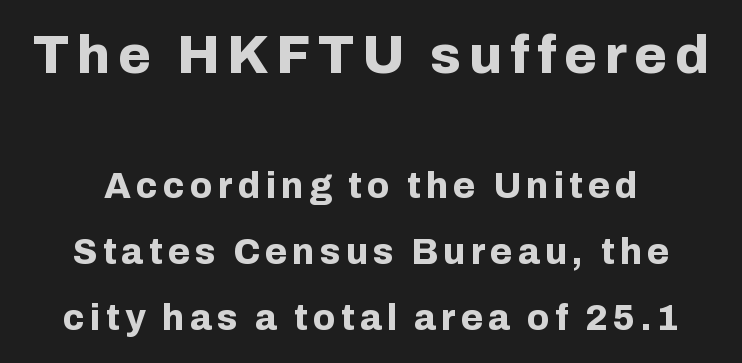
Q: Is the text bold? A: Yes.
Q: Is the text italic (slanted)? A: No, it is upright.
Q: Is the typeface a serif or a sans-serif typeface? A: Sans-serif.
Q: Is the text underlined? A: No.
Q: Which block of text is set in a larger size, the first (top) or the second (bottom)? A: The first (top) one.
Q: Width (condensed, normal, or wide)? A: Normal.
Q: Stroke contrast? A: Low.
Q: x-height? A: Medium.
Q: Monospaced? A: No.
